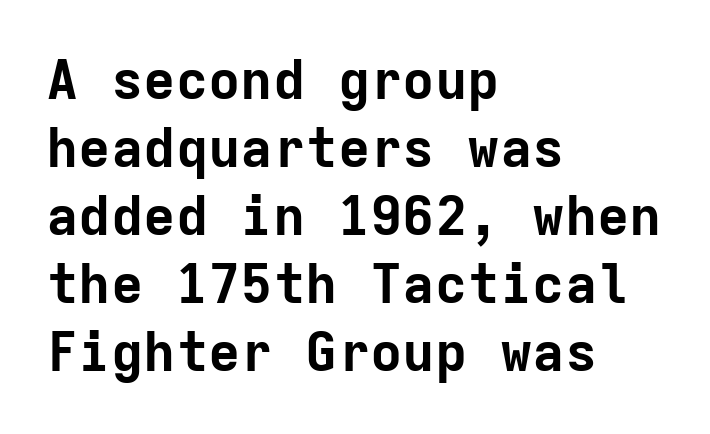
Q: Is the text bold? A: Yes.
Q: Is the text italic (slanted)? A: No, it is upright.
Q: Is the typeface a serif or a sans-serif typeface? A: Sans-serif.
Q: Is the text underlined? A: No.
Q: How is the paragraph aligned? A: Left-aligned.
Q: Is the spacing between letters normal or unusually wide? A: Normal.
Q: Is the spacing between lines tight, normal or loose? A: Normal.
Q: Width (condensed, normal, or wide)? A: Normal.
Q: Stroke contrast? A: Low.
Q: x-height? A: Medium.
Q: Monospaced? A: Yes.
